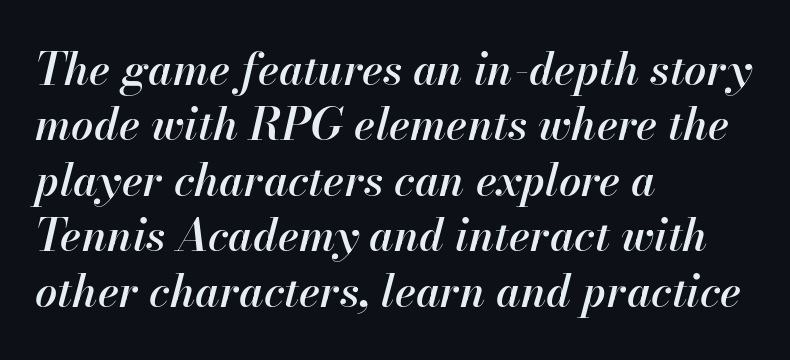
Think of a printed novel: that variable character pitch is what you see here. Words appear dense and cohesive because spacing is normal. Notice the strokes are somewhat thickened but not fully heavy: this is a semibold. The rendering uses a moderate line-height, typical for paragraphs. Type without underlining.
